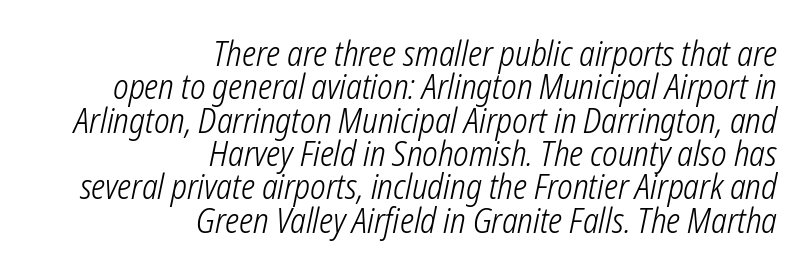
Descenders are the only things crossing below the line. The type is set solid horizontally, with unmodified tracking. Reading down the column, the eye jumps only a short way to each next line. Each letter keeps its own natural width here, so spacing adapts to shape. Horizontal alignment here is rightward, an uncommon choice for prose.
